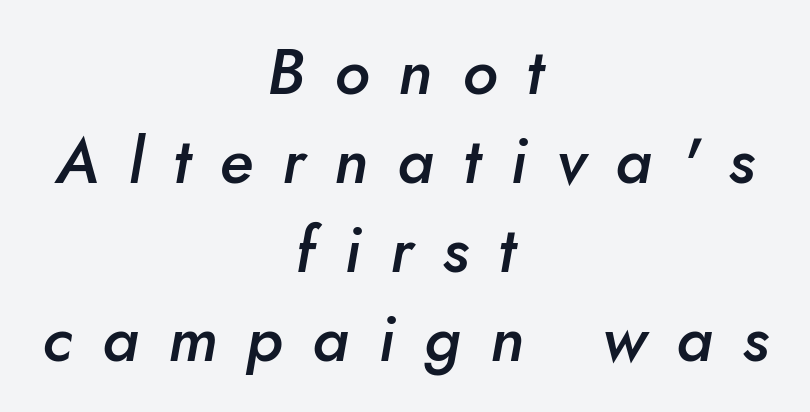
The image shows 64 px semibold type, italic (leaning right); set centered, normal line spacing (1.39x), unusually wide letter spacing (+0.46 em), not underlined; low stroke contrast and a small x-height.
